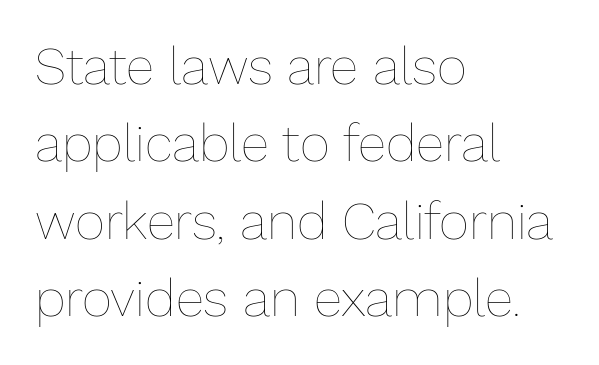
The letterforms sit shoulder to shoulder at normal distance. Any mark beneath the type? The region is blank. A light-to-regular cut is what we see here. The paragraph has a hard left edge and a soft right edge.
